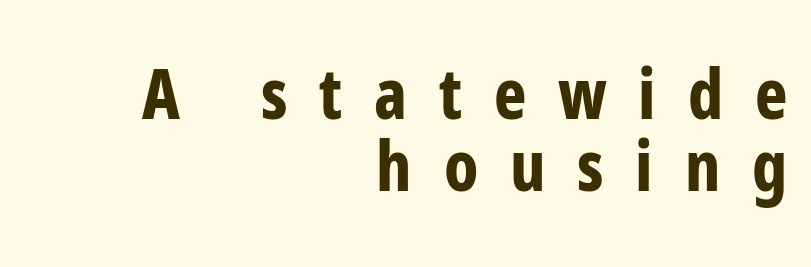
The image shows 69 px bold, condensed sans-serif type, upright; set right-aligned, tight line spacing (1.05x), unusually wide letter spacing (+0.46 em), not underlined; low stroke contrast and a medium x-height.
